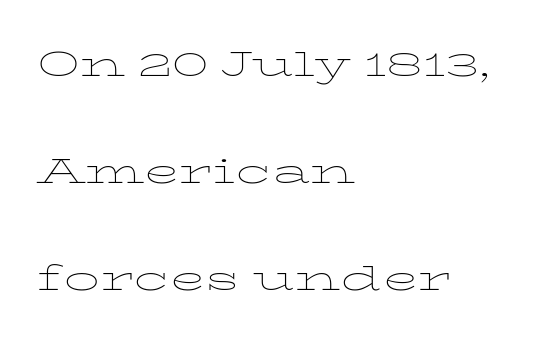
{"italic": "no", "bold": "no", "weight": "thin", "width": "wide", "stroke_contrast": "low", "x_height": "medium", "monospaced": "no", "underline": "no", "align": "left", "line_spacing": "loose", "line_spacing_ratio": 2.28, "letter_spacing": "normal", "letter_spacing_em": 0.0, "glyph_px": 47}
